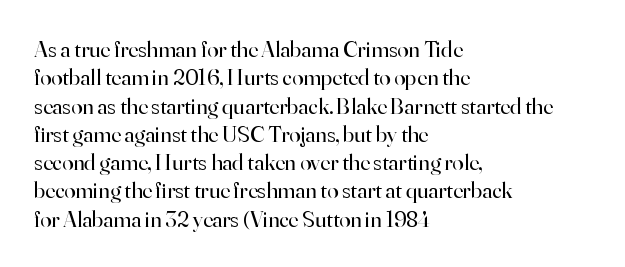
{"italic": "no", "bold": "no", "underline": "no", "align": "left", "line_spacing_ratio": 1.23, "letter_spacing": "normal", "letter_spacing_em": 0.0, "glyph_px": 23}
